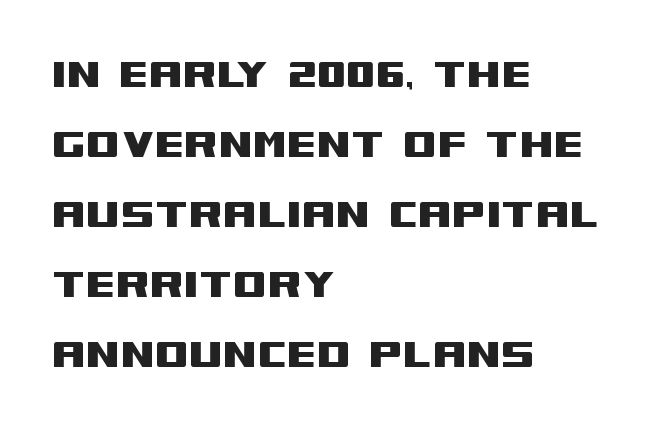
{"serif": "no", "italic": "no", "width": "wide", "stroke_contrast": "medium", "x_height": "large", "monospaced": "no", "underline": "no", "align": "left", "line_spacing": "normal", "line_spacing_ratio": 1.43, "letter_spacing": "normal", "letter_spacing_em": 0.0, "glyph_px": 49}
